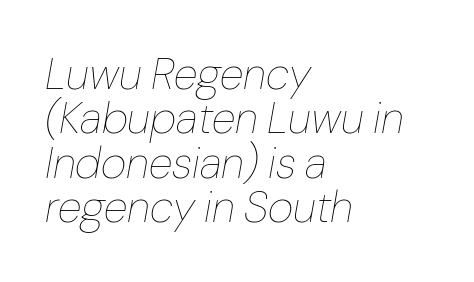
{"italic": "yes", "lean": "right", "slant_degrees": 10, "bold": "no", "weight": "thin", "width": "normal", "stroke_contrast": "low", "x_height": "medium", "monospaced": "no", "underline": "no", "align": "left", "line_spacing": "tight", "line_spacing_ratio": 1.01, "letter_spacing": "normal", "letter_spacing_em": 0.0, "glyph_px": 44}
